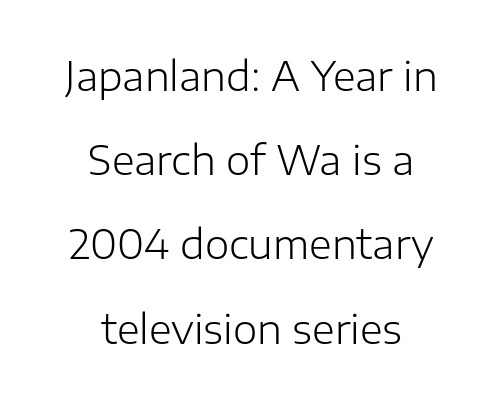
{"serif": "no", "italic": "no", "bold": "no", "weight": "light", "width": "normal", "stroke_contrast": "low", "x_height": "medium", "monospaced": "no", "underline": "no", "align": "center", "line_spacing": "loose", "line_spacing_ratio": 2.16, "letter_spacing": "normal", "letter_spacing_em": 0.0, "glyph_px": 39}
